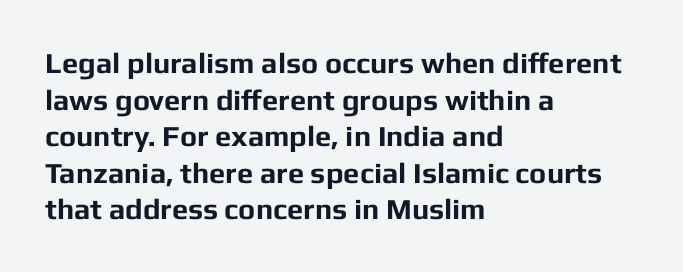
The image shows 29 px bold sans-serif type, upright; set left-aligned, normal line spacing (1.26x), normal letter spacing, not underlined; low stroke contrast and a medium x-height.
